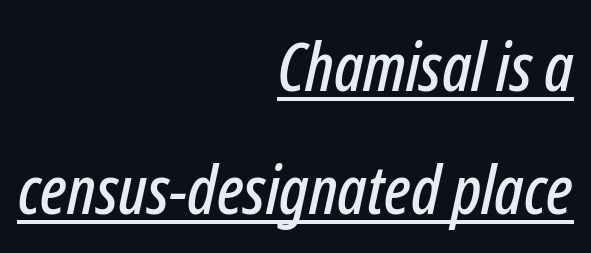
The image shows 68 px condensed type, italic (leaning right); set right-aligned, line spacing 1.81x, normal letter spacing, underlined; low stroke contrast and a medium x-height.
